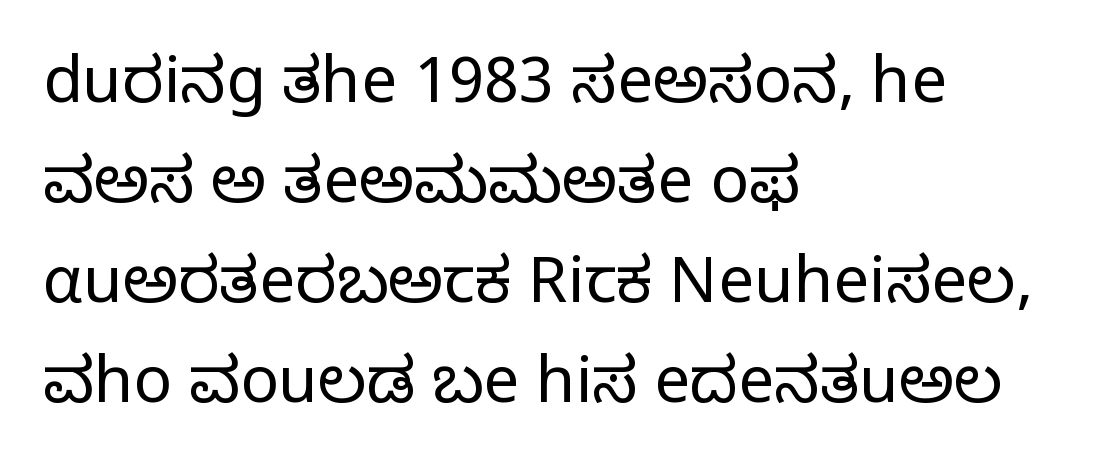
Q: Is the text bold? A: No.
Q: Is the text italic (slanted)? A: No, it is upright.
Q: Is the typeface a serif or a sans-serif typeface? A: Serif.
Q: Is the text underlined? A: No.
Q: How is the paragraph aligned? A: Left-aligned.
Q: Is the spacing between letters normal or unusually wide? A: Normal.
Q: Is the spacing between lines tight, normal or loose? A: Normal.
Q: Width (condensed, normal, or wide)? A: Normal.
Q: Stroke contrast? A: Low.
Q: x-height? A: Large.
Q: Monospaced? A: No.
